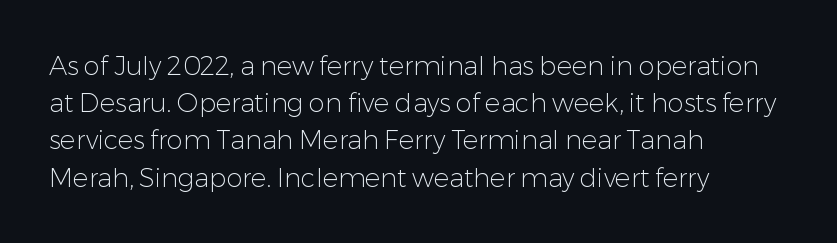
{"italic": "no", "bold": "no", "underline": "no", "align": "left", "line_spacing": "normal", "line_spacing_ratio": 1.43, "letter_spacing": "normal", "letter_spacing_em": 0.0, "glyph_px": 26}
